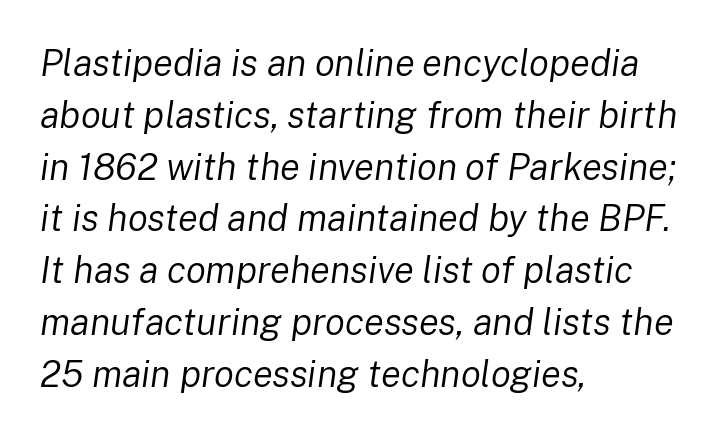
{"italic": "yes", "lean": "right", "slant_degrees": 8, "bold": "no", "weight": "regular", "width": "normal", "stroke_contrast": "low", "x_height": "medium", "monospaced": "no", "underline": "no", "align": "left", "line_spacing": "normal", "line_spacing_ratio": 1.4, "letter_spacing": "normal", "letter_spacing_em": 0.0, "glyph_px": 37}
